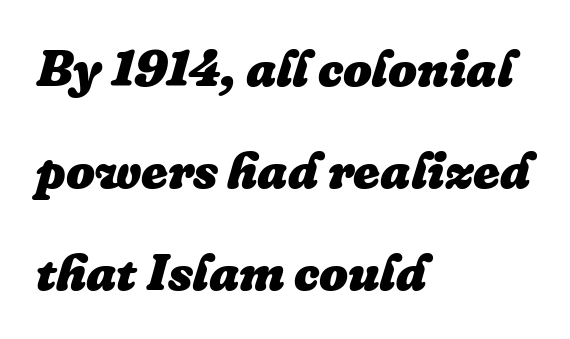
{"italic": "yes", "lean": "right", "slant_degrees": 16, "bold": "yes", "weight": "heavy", "width": "normal", "stroke_contrast": "low", "x_height": "medium", "monospaced": "no", "underline": "no", "align": "left", "line_spacing": "loose", "line_spacing_ratio": 2.0, "letter_spacing": "normal", "letter_spacing_em": 0.0, "glyph_px": 51}
